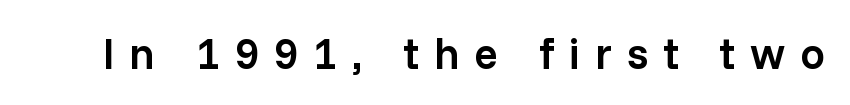
{"serif": "no", "italic": "no", "bold": "semi", "weight": "semibold", "width": "normal", "stroke_contrast": "low", "x_height": "medium", "monospaced": "no", "underline": "no", "letter_spacing": "wide", "letter_spacing_em": 0.34, "glyph_px": 44}
